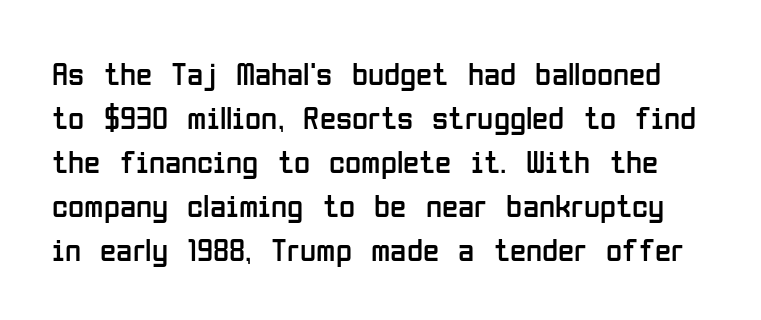
{"serif": "no", "italic": "no", "bold": "no", "weight": "regular", "width": "condensed", "stroke_contrast": "low", "x_height": "medium", "monospaced": "no", "underline": "no", "line_spacing": "normal", "line_spacing_ratio": 1.33, "letter_spacing": "normal", "letter_spacing_em": 0.0, "glyph_px": 33}
